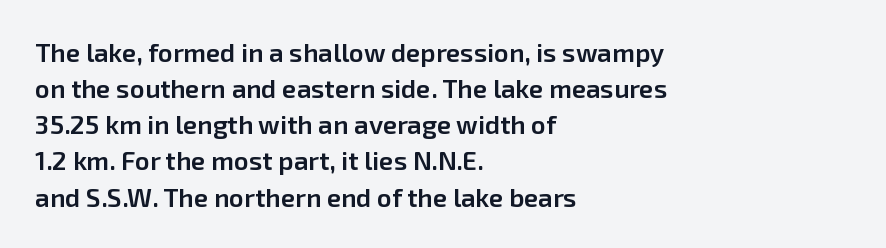
Designer's note — italics off, roman on. The sample has been set in demibold, a notch under bold. Anything drawn beneath the words? Only blank space. Does the copy run flush right? No — it runs flush left. The lines sit at an ordinary, default distance from one another.
